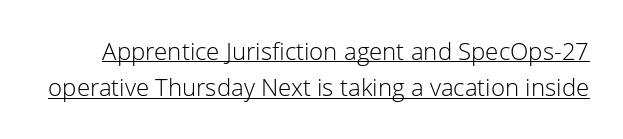
{"italic": "no", "bold": "no", "underline": "yes", "line_spacing": "normal", "line_spacing_ratio": 1.52, "letter_spacing": "normal", "letter_spacing_em": 0.0, "glyph_px": 24}
